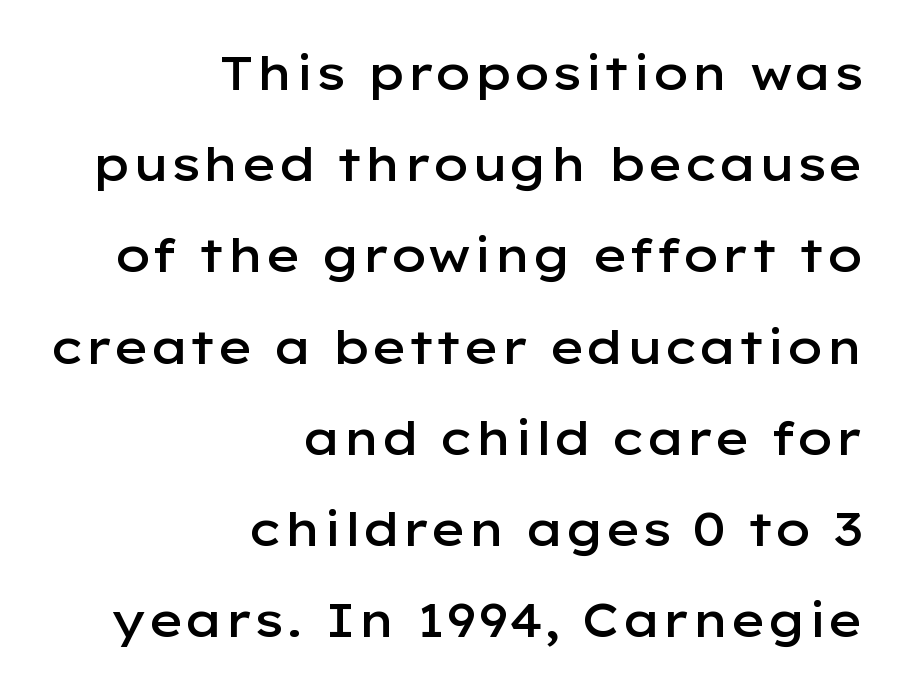
Does the copy run flush right? Yes — the right margin is perfectly even. Bare-footed words on every line. The rendering keeps characters at their native spacing. Semibold letterforms, between regular and bold.
